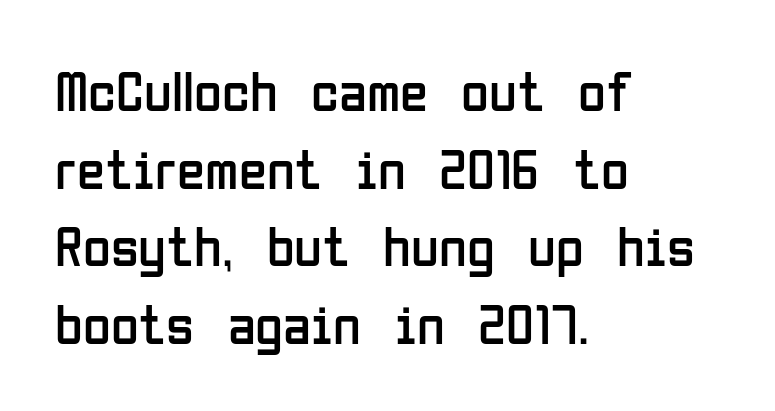
The image shows 57 px regular-weight, condensed sans-serif type, upright; set left-aligned, normal line spacing (1.36x), normal letter spacing, not underlined; low stroke contrast and a medium x-height.
